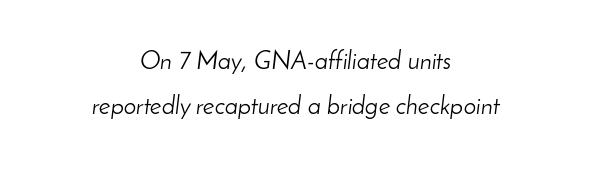
{"italic": "yes", "lean": "right", "slant_degrees": 8, "bold": "no", "underline": "no", "align": "center", "line_spacing_ratio": 1.82, "letter_spacing": "normal", "letter_spacing_em": 0.0, "glyph_px": 25}
